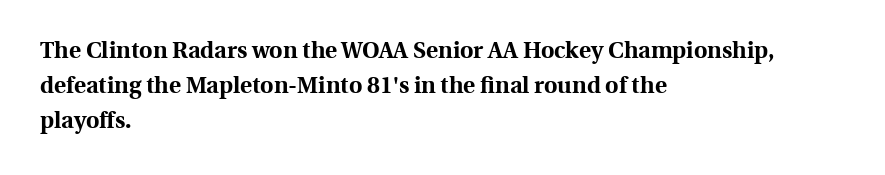
{"italic": "no", "bold": "yes", "underline": "no", "align": "left", "line_spacing": "normal", "line_spacing_ratio": 1.53, "letter_spacing": "normal", "letter_spacing_em": 0.0, "glyph_px": 23}
